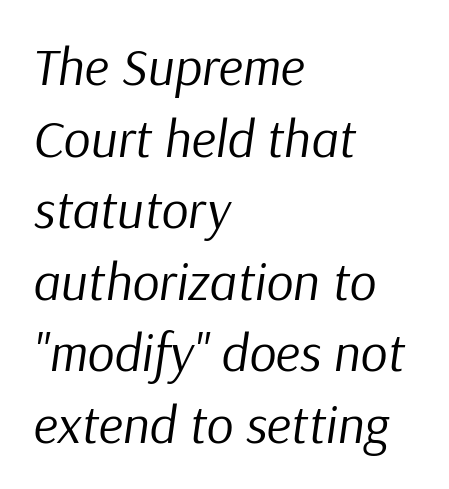
The image shows 53 px regular-weight type, italic (leaning right); set left-aligned, normal line spacing (1.35x), normal letter spacing, not underlined; low stroke contrast and a medium x-height.
